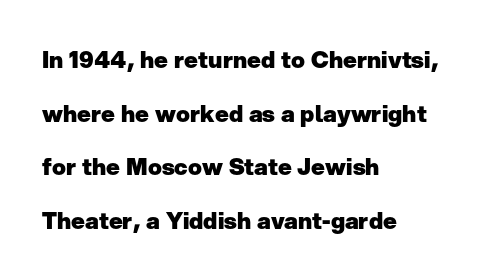
{"italic": "no", "bold": "yes", "underline": "no", "align": "left", "line_spacing": "loose", "line_spacing_ratio": 2.33, "letter_spacing": "normal", "letter_spacing_em": 0.0, "glyph_px": 23}
